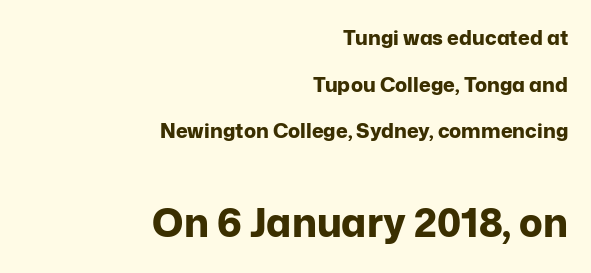
This is the regular roman posture of the typeface. Compared with a flush-left layout, this one pins lines to the opposite, right side. This sample has the flowing, uneven cadence of proportional lettering. The letters sit at their default tracking, neither squeezed nor spread.
